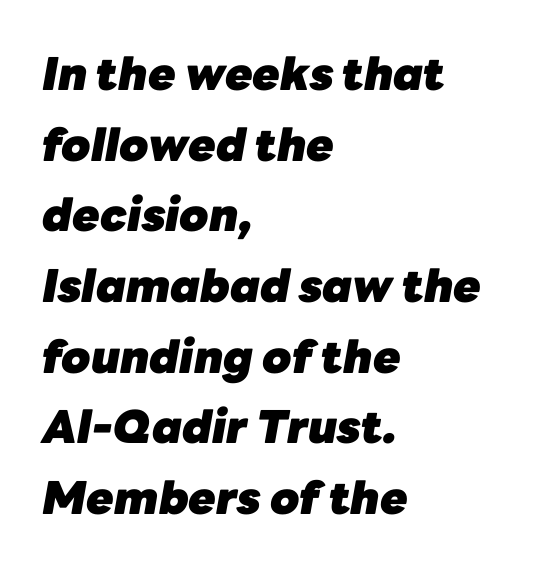
{"italic": "yes", "lean": "right", "slant_degrees": 10, "bold": "yes", "weight": "heavy", "width": "normal", "stroke_contrast": "low", "x_height": "medium", "monospaced": "no", "underline": "no", "align": "left", "line_spacing": "normal", "line_spacing_ratio": 1.57, "letter_spacing": "normal", "letter_spacing_em": 0.0, "glyph_px": 45}
